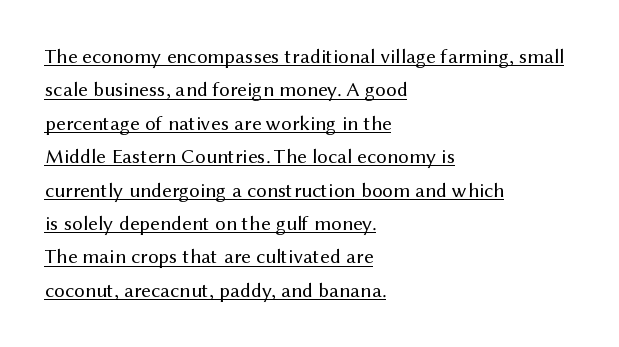
Q: Is the text bold? A: No.
Q: Is the text italic (slanted)? A: No, it is upright.
Q: Is the text underlined? A: Yes.
Q: How is the paragraph aligned? A: Left-aligned.
Q: Is the spacing between letters normal or unusually wide? A: Normal.
Q: Is the spacing between lines tight, normal or loose? A: Normal.
